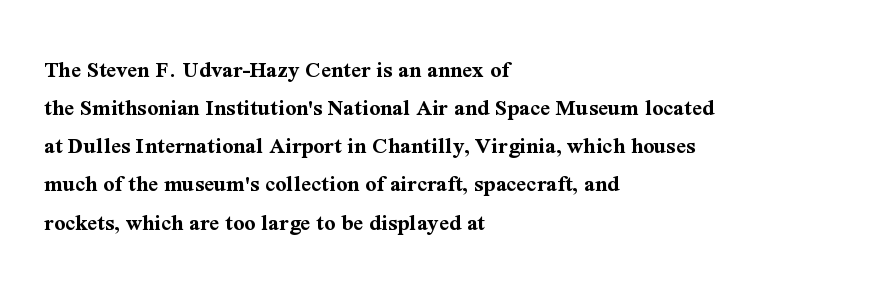
Q: Is the text bold? A: Yes.
Q: Is the text italic (slanted)? A: No, it is upright.
Q: Is the text underlined? A: No.
Q: How is the paragraph aligned? A: Left-aligned.
Q: Is the spacing between letters normal or unusually wide? A: Normal.
Q: Is the spacing between lines tight, normal or loose? A: Normal.
